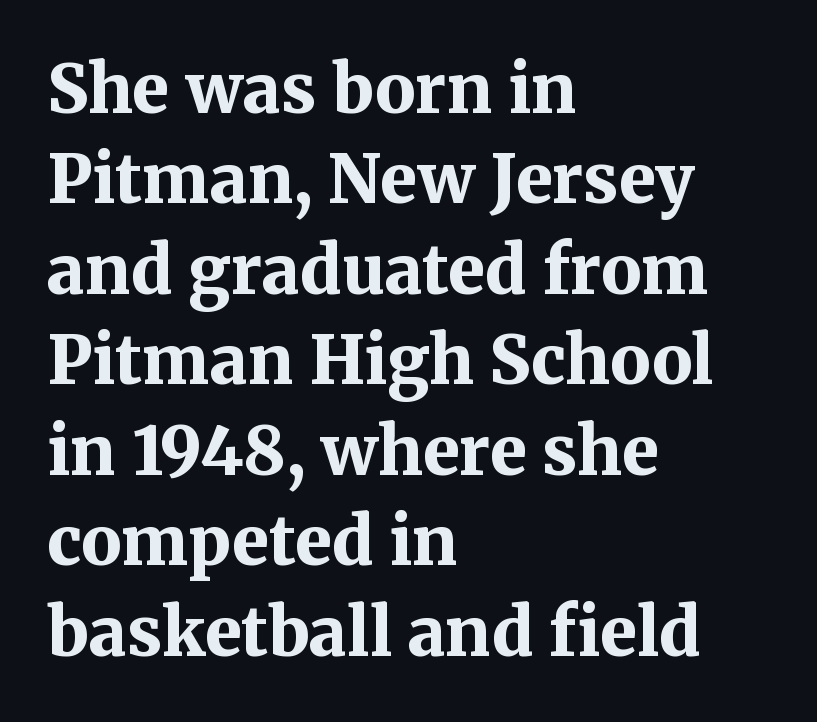
These lines sit exactly where default settings would place them. The typography opts for an upright posture over an oblique one. The space directly below the letters is spotless. Varying glyph widths throughout — classic text-font behaviour. Pretty heavy lettering here — definitely bold.
